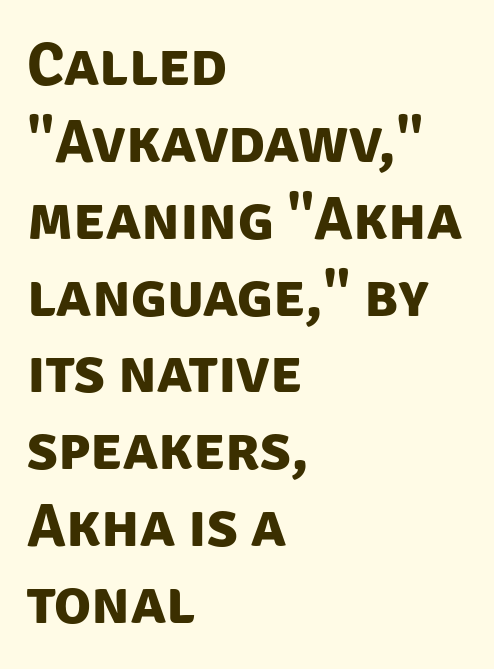
Q: Is the text bold? A: Yes.
Q: Is the typeface a serif or a sans-serif typeface? A: Sans-serif.
Q: Is the text underlined? A: No.
Q: How is the paragraph aligned? A: Left-aligned.
Q: Is the spacing between letters normal or unusually wide? A: Normal.
Q: Is the spacing between lines tight, normal or loose? A: Normal.
Q: Width (condensed, normal, or wide)? A: Normal.
Q: Stroke contrast? A: Low.
Q: x-height? A: Large.
Q: Monospaced? A: No.
